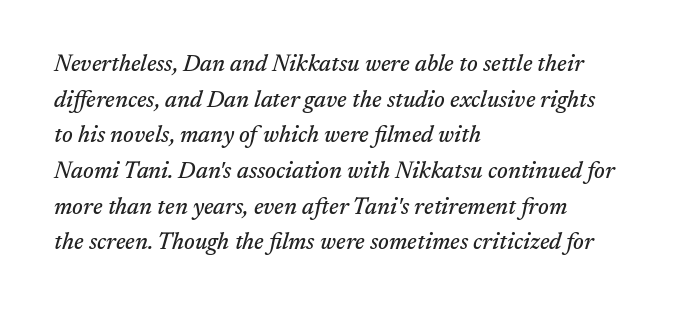
Does the leading feel generous? No, just average. The face used here is rendered with its standard letterfit. The setting favours the left margin, as ordinary paragraphs usually do. This rendering features lettering with no underline. Slanted lettering throughout.
